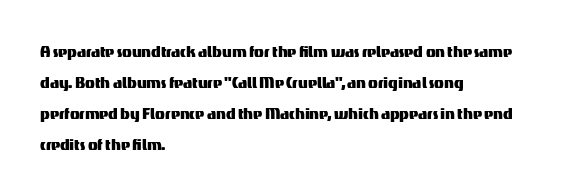
Q: Is the text italic (slanted)? A: No, it is upright.
Q: Is the text underlined? A: No.
Q: How is the paragraph aligned? A: Left-aligned.
Q: Is the spacing between letters normal or unusually wide? A: Normal.
Q: Is the spacing between lines tight, normal or loose? A: Normal.
